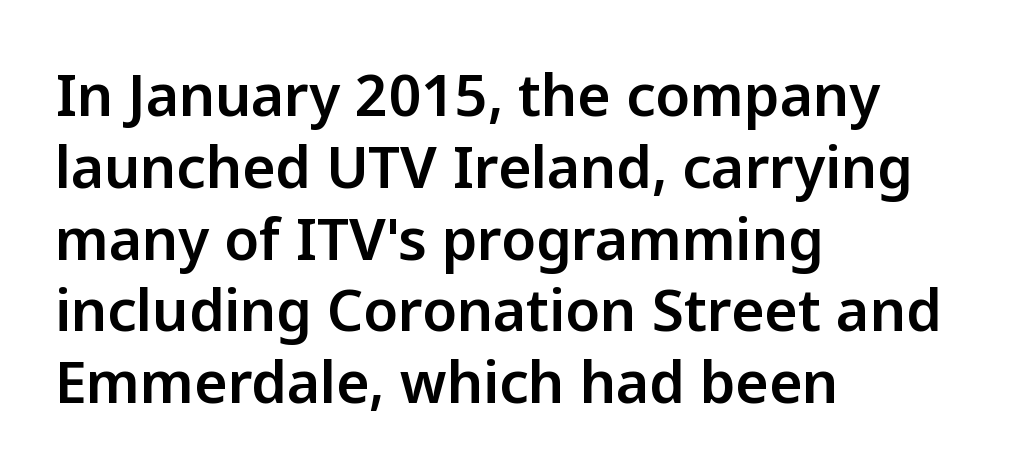
{"serif": "no", "italic": "no", "width": "normal", "stroke_contrast": "low", "x_height": "medium", "monospaced": "no", "underline": "no", "align": "left", "line_spacing": "normal", "line_spacing_ratio": 1.26, "letter_spacing": "normal", "letter_spacing_em": 0.0, "glyph_px": 57}
